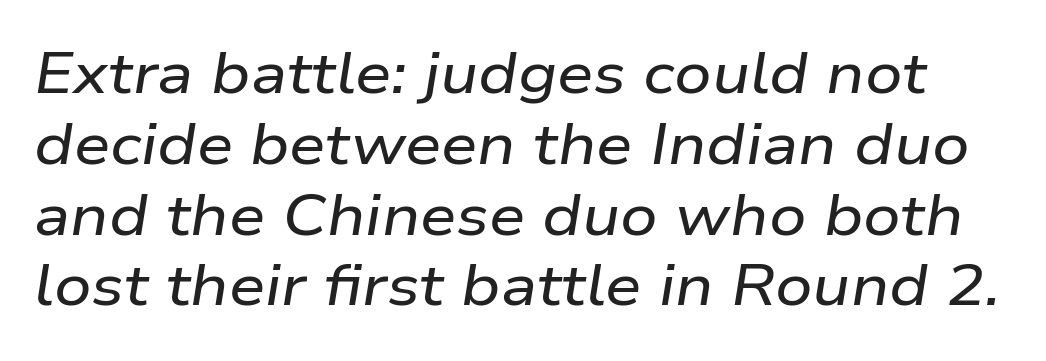
The line texture is even and compact thanks to regular tracking. The whole block is typeset with a tilt. Here the designer chose a conventional face with non-uniform glyph widths. Honestly, there is no underline to notice here at all.
